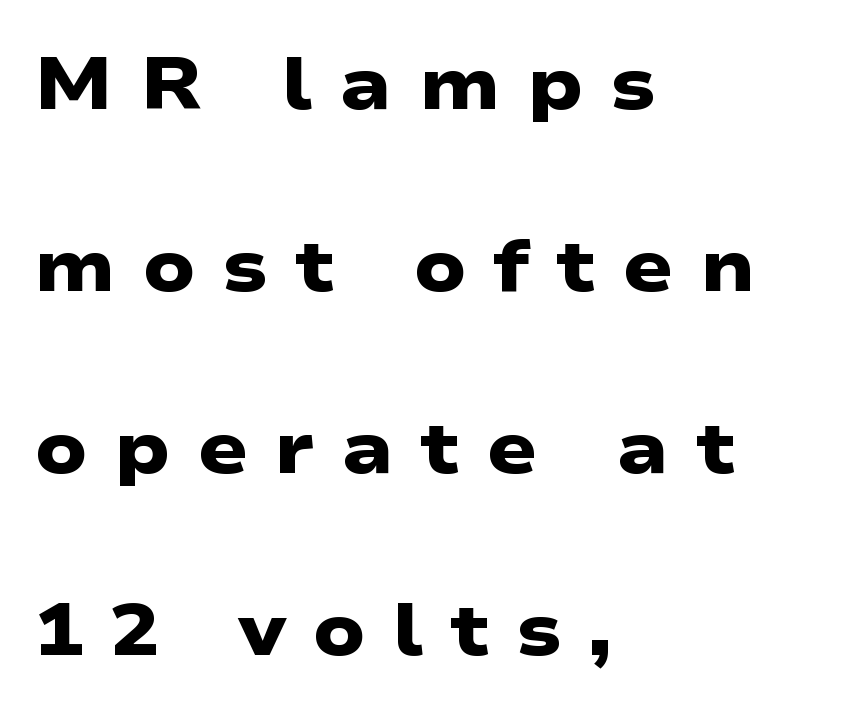
The image shows 74 px heavy, wide sans-serif type; set left-aligned, loose line spacing (2.46x), unusually wide letter spacing (+0.36 em), not underlined; low stroke contrast and a medium x-height.
